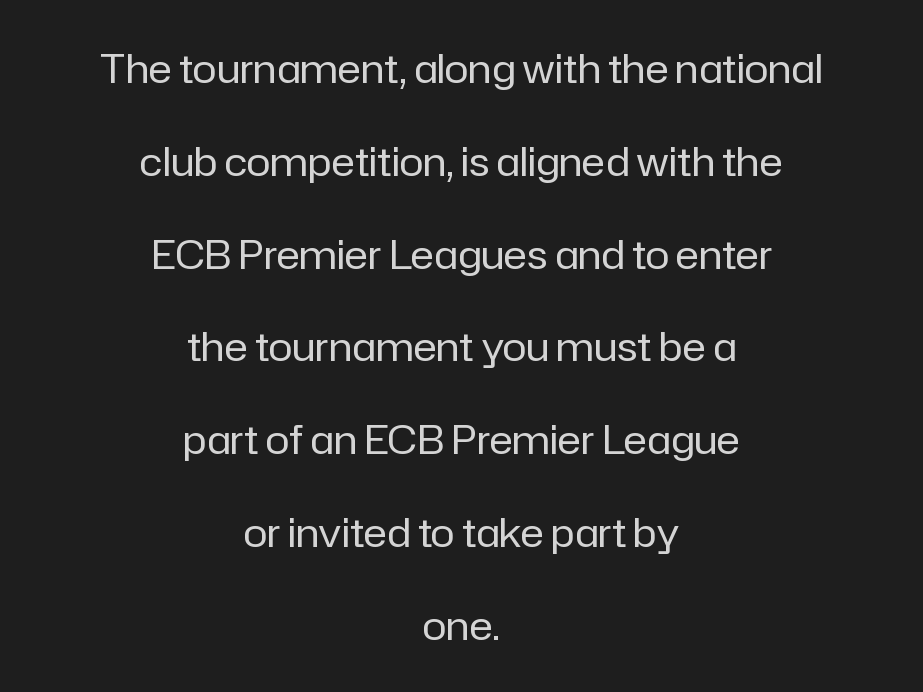
The image shows 40 px regular-weight sans-serif type, upright; set centered, loose line spacing (2.32x), normal letter spacing, not underlined; low stroke contrast and a medium x-height.
